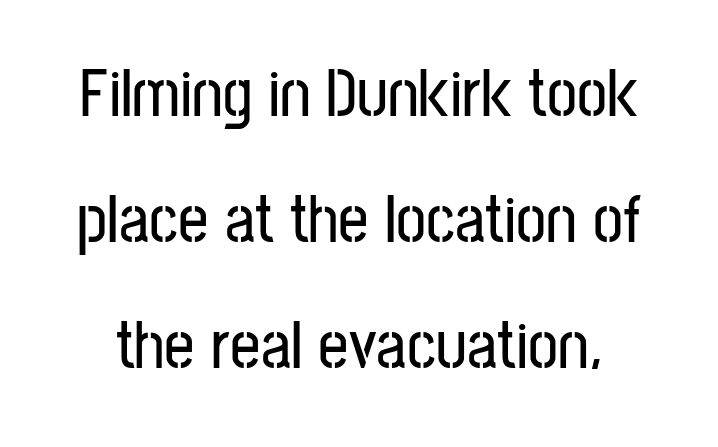
{"serif": "no", "italic": "no", "width": "condensed", "stroke_contrast": "low", "x_height": "medium", "monospaced": "no", "underline": "no", "line_spacing_ratio": 1.88, "letter_spacing": "normal", "letter_spacing_em": 0.0, "glyph_px": 67}
